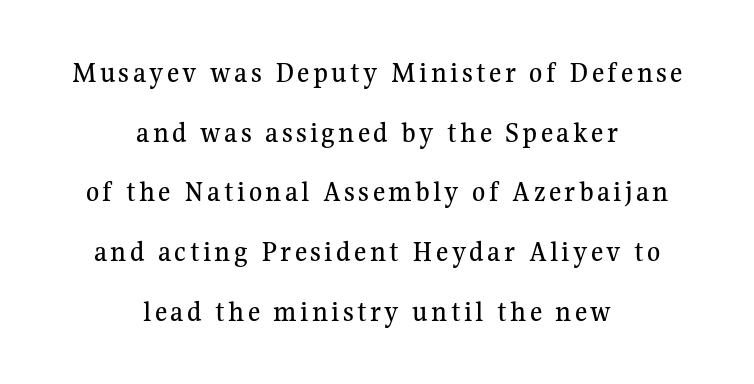
{"serif": "yes", "italic": "no", "width": "normal", "stroke_contrast": "medium", "x_height": "medium", "monospaced": "no", "underline": "no", "align": "center", "line_spacing": "loose", "line_spacing_ratio": 1.99, "glyph_px": 30}
